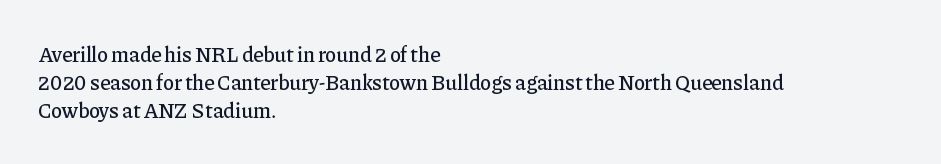
{"italic": "no", "underline": "no", "align": "left", "line_spacing": "normal", "line_spacing_ratio": 1.34, "letter_spacing": "normal", "letter_spacing_em": 0.0, "glyph_px": 21}
